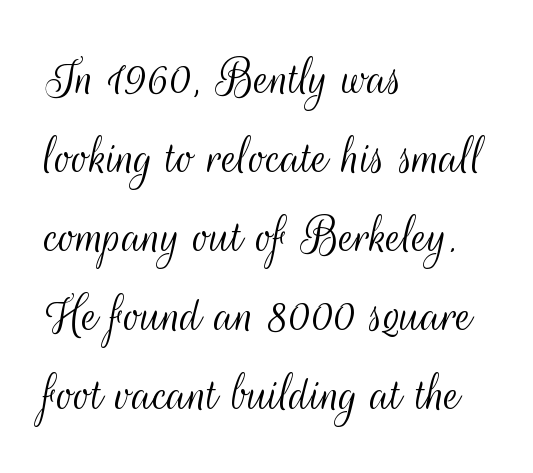
Q: Is the text bold? A: No.
Q: Is the text italic (slanted)? A: Yes.
Q: Is the typeface a serif or a sans-serif typeface? A: Sans-serif.
Q: Is the text underlined? A: No.
Q: How is the paragraph aligned? A: Left-aligned.
Q: Is the spacing between letters normal or unusually wide? A: Normal.
Q: Is the spacing between lines tight, normal or loose? A: Normal.
Q: Width (condensed, normal, or wide)? A: Condensed.
Q: Stroke contrast? A: Medium.
Q: x-height? A: Small.
Q: Monospaced? A: No.
